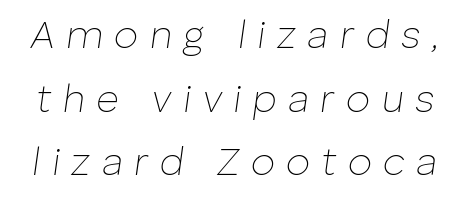
Q: Is the text bold? A: No.
Q: Is the text italic (slanted)? A: Yes, it leans right by about 8 degrees.
Q: Is the text underlined? A: No.
Q: Is the spacing between letters normal or unusually wide? A: Unusually wide.
Q: Is the spacing between lines tight, normal or loose? A: Normal.
Q: Width (condensed, normal, or wide)? A: Normal.
Q: Stroke contrast? A: Low.
Q: x-height? A: Medium.
Q: Monospaced? A: No.
